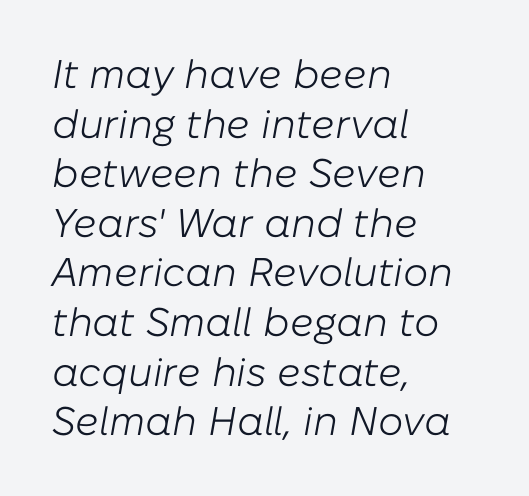
Q: Is the text bold? A: No.
Q: Is the text italic (slanted)? A: Yes, it leans right by about 10 degrees.
Q: Is the text underlined? A: No.
Q: How is the paragraph aligned? A: Left-aligned.
Q: Is the spacing between letters normal or unusually wide? A: Normal.
Q: Width (condensed, normal, or wide)? A: Normal.
Q: Stroke contrast? A: Low.
Q: x-height? A: Medium.
Q: Monospaced? A: No.
